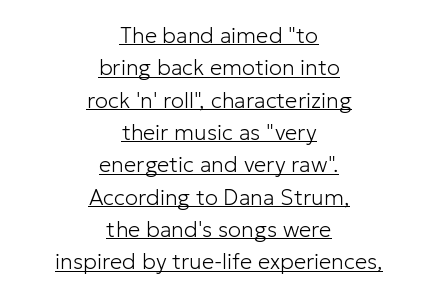
Q: Is the text bold? A: No.
Q: Is the text italic (slanted)? A: No, it is upright.
Q: Is the text underlined? A: Yes.
Q: How is the paragraph aligned? A: Centered.
Q: Is the spacing between letters normal or unusually wide? A: Normal.
Q: Is the spacing between lines tight, normal or loose? A: Normal.
